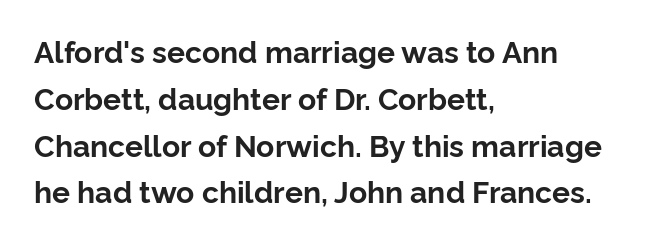
The image shows 30 px bold sans-serif type, upright; set left-aligned, normal line spacing (1.56x), normal letter spacing, not underlined; low stroke contrast and a medium x-height.
